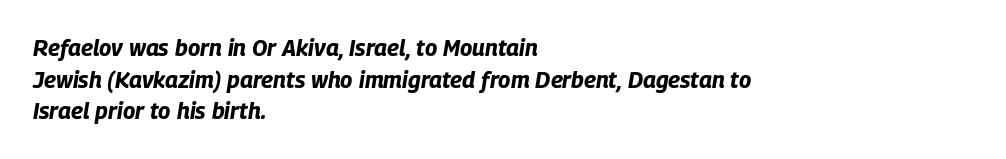
The image shows 23 px bold type, italic (leaning right); set left-aligned, normal line spacing (1.37x), normal letter spacing, not underlined.
